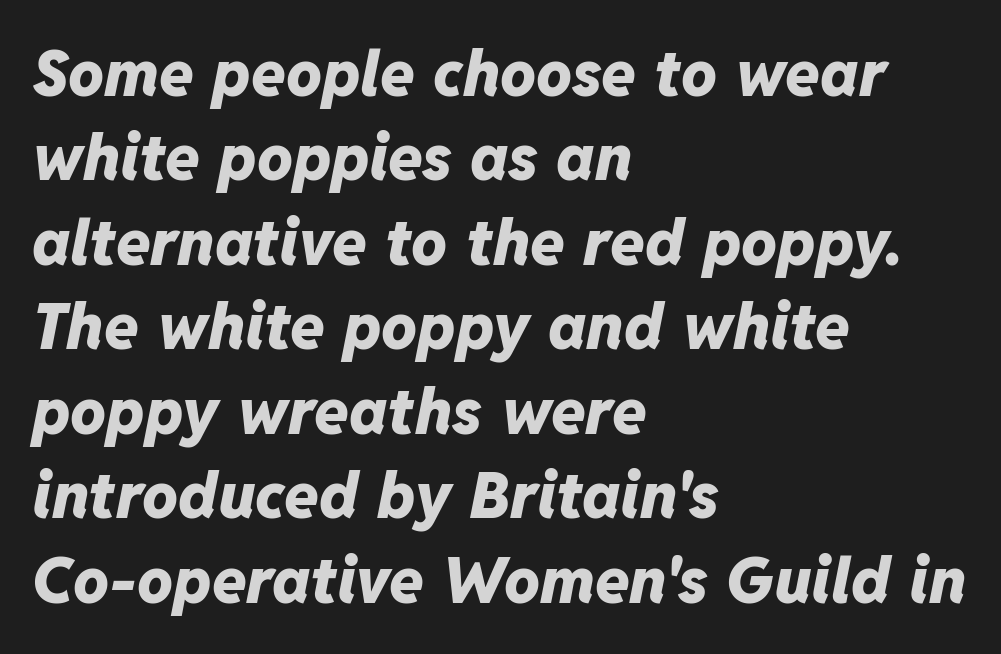
{"italic": "yes", "lean": "right", "slant_degrees": 11, "bold": "yes", "weight": "heavy", "width": "normal", "stroke_contrast": "low", "x_height": "medium", "monospaced": "no", "underline": "no", "align": "left", "line_spacing": "normal", "line_spacing_ratio": 1.34, "letter_spacing": "normal", "letter_spacing_em": 0.0, "glyph_px": 63}
